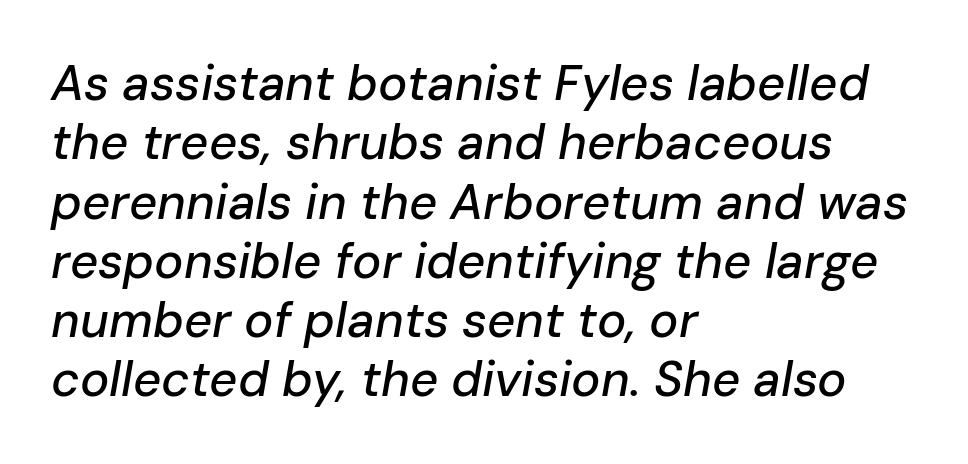
{"italic": "yes", "lean": "right", "slant_degrees": 10, "width": "normal", "stroke_contrast": "low", "x_height": "medium", "monospaced": "no", "underline": "no", "align": "left", "line_spacing_ratio": 1.21, "letter_spacing": "normal", "letter_spacing_em": 0.0, "glyph_px": 49}
